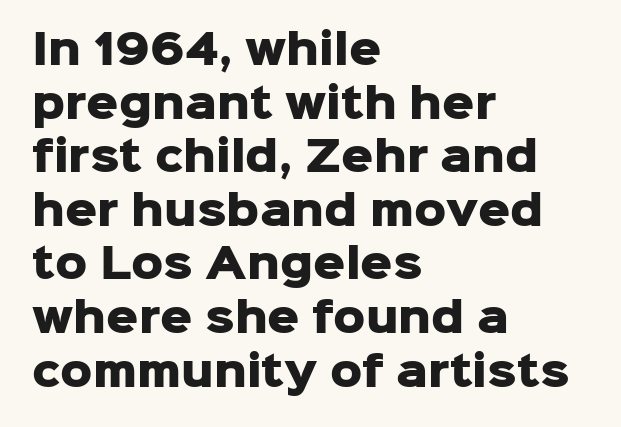
Q: Is the text bold? A: Yes.
Q: Is the text italic (slanted)? A: No, it is upright.
Q: Is the typeface a serif or a sans-serif typeface? A: Sans-serif.
Q: Is the text underlined? A: No.
Q: How is the paragraph aligned? A: Left-aligned.
Q: Is the spacing between letters normal or unusually wide? A: Normal.
Q: Is the spacing between lines tight, normal or loose? A: Normal.
Q: Width (condensed, normal, or wide)? A: Normal.
Q: Stroke contrast? A: Low.
Q: x-height? A: Medium.
Q: Monospaced? A: No.
